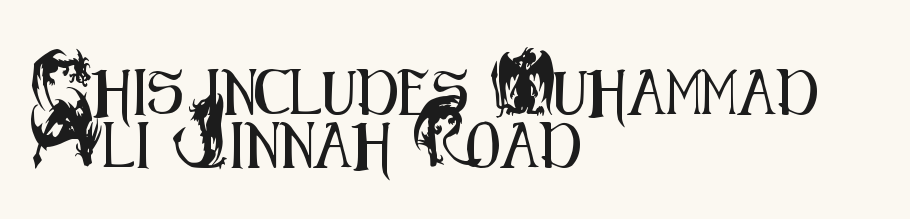
Character widths vary here, with narrow letters taking less room than wide ones. Words appear dense and cohesive because spacing is normal. Just letters on the line, the space beneath them empty. The text was rendered using a sans face with plain stroke endings.
